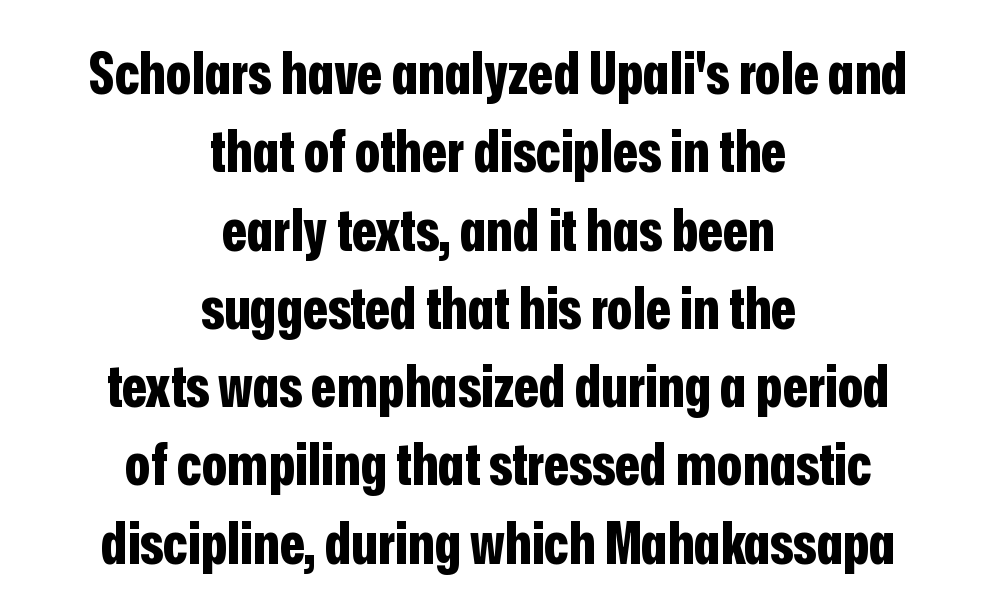
The image shows 58 px bold, condensed sans-serif type, upright; set centered, normal line spacing (1.35x), normal letter spacing, not underlined; low stroke contrast and a medium x-height.
